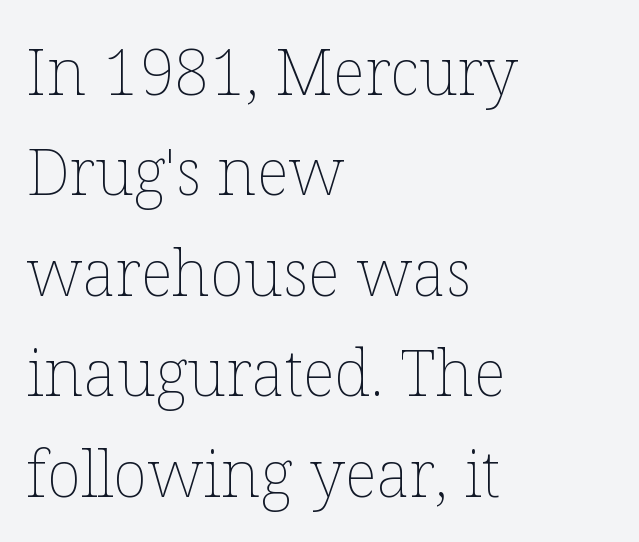
The image shows 64 px thin type, upright; set left-aligned, normal line spacing (1.57x), normal letter spacing, not underlined; low stroke contrast and a medium x-height.
